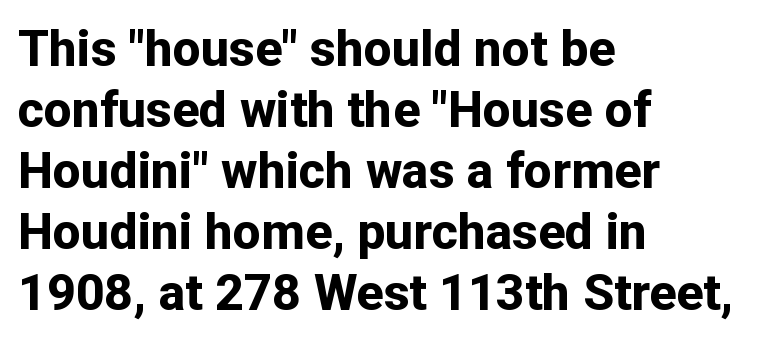
Q: Is the text bold? A: Yes.
Q: Is the text italic (slanted)? A: No, it is upright.
Q: Is the typeface a serif or a sans-serif typeface? A: Sans-serif.
Q: Is the text underlined? A: No.
Q: How is the paragraph aligned? A: Left-aligned.
Q: Is the spacing between letters normal or unusually wide? A: Normal.
Q: Width (condensed, normal, or wide)? A: Normal.
Q: Stroke contrast? A: Low.
Q: x-height? A: Medium.
Q: Monospaced? A: No.
